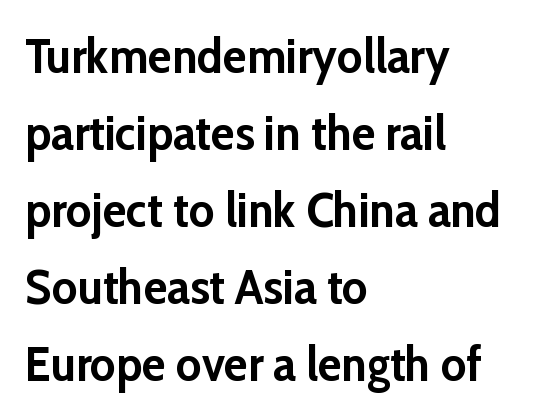
Each letter keeps its own natural width here, so spacing adapts to shape. The letterforms sit shoulder to shoulder at normal distance. The rows are spaced the way most documents space them. The rendering uses a bold face; every stroke is thick and dark. Just letters on the line, the space beneath them empty.
